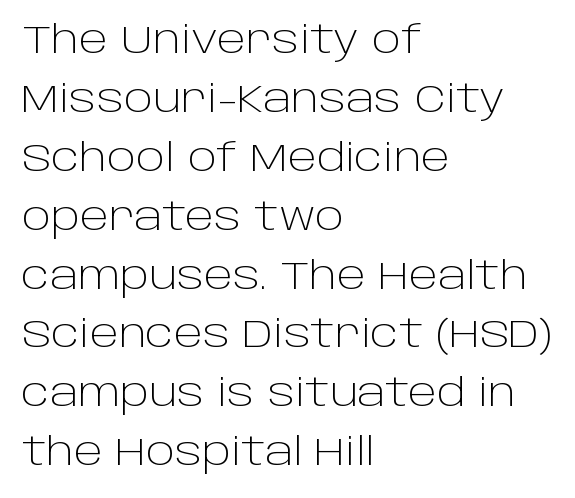
The cut favours lightness, reaching ordinary text weight at its darkest. This rendering employs a face without finishing strokes, i.e., a sans-serif. These lines are rendered in a variable-pitch font. The text block is weighted toward the left margin, trailing off unevenly rightward. The letters sit at their default tracking, neither squeezed nor spread. Successive baselines arrive at the customary interval.
